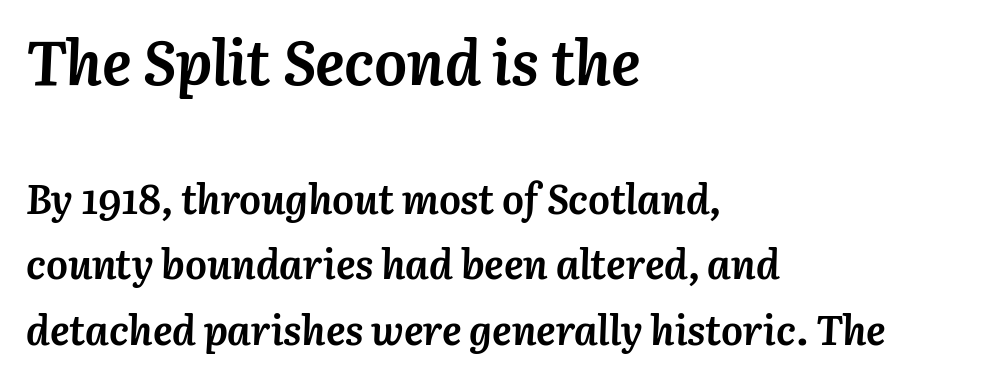
The image shows 62 px semibold type, italic (leaning right); set left-aligned, normal line spacing (1.6x), normal letter spacing, not underlined; the first (top) block is 1.51x larger; medium stroke contrast and a medium x-height.
